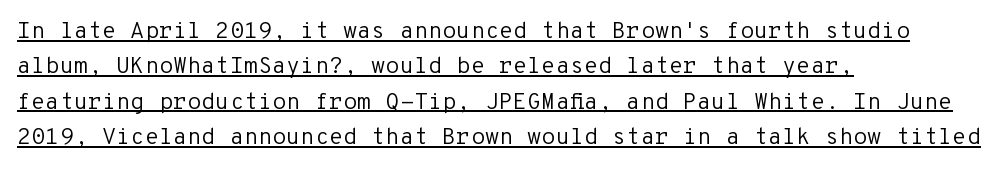
Line beginnings align vertically; line endings do not. What's the leading like? Ordinary, nothing unusual. No letter is thick-stroked: the sample isn't bold. Quick note: not italic, upright. You can see a thin bar hugging the bottom of the glyphs. Compared with typical body copy, the letter spacing here is the same.
